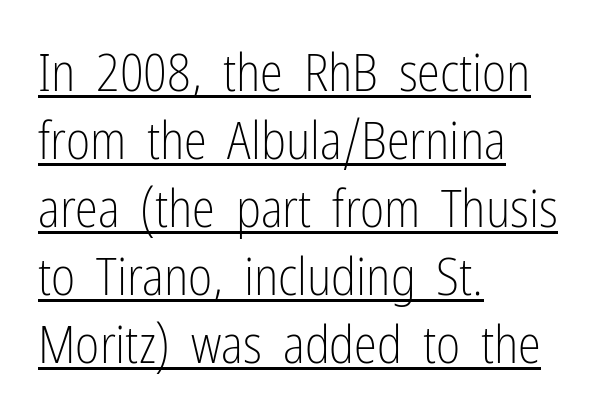
{"serif": "no", "italic": "no", "bold": "no", "weight": "light", "width": "condensed", "stroke_contrast": "low", "x_height": "medium", "monospaced": "no", "underline": "yes", "align": "left", "line_spacing": "normal", "line_spacing_ratio": 1.31, "letter_spacing": "normal", "letter_spacing_em": 0.0, "glyph_px": 52}
